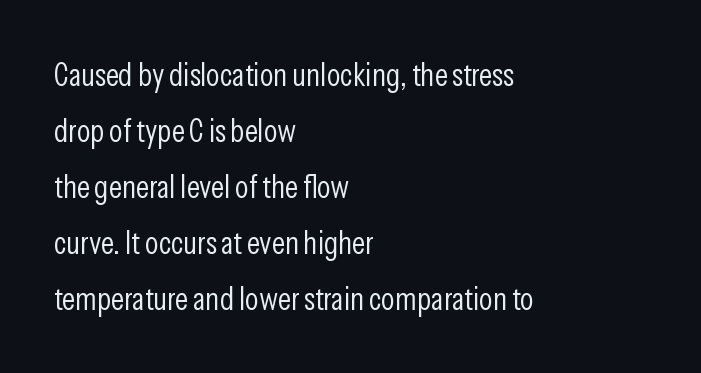
{"serif": "no", "italic": "no", "bold": "no", "weight": "light", "width": "condensed", "stroke_contrast": "low", "x_height": "medium", "monospaced": "no", "underline": "no", "align": "left", "line_spacing_ratio": 1.75, "letter_spacing": "normal", "letter_spacing_em": 0.0, "glyph_px": 32}
